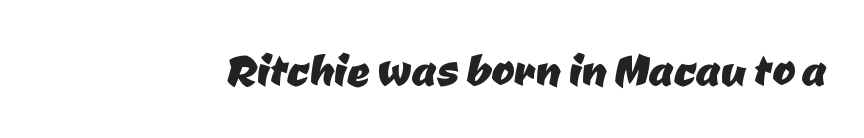
There is no visible air inserted between adjacent glyphs. This rendering employs a face without finishing strokes, i.e., a sans-serif. Note the varied advance widths — an 'i' is clearly narrower than an 'm'. Unmarked baselines from the first word to the last.
